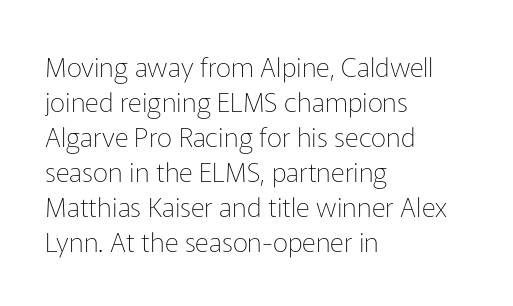
The image shows 27 px text type, upright; set left-aligned, normal line spacing (1.3x), normal letter spacing, not underlined.
